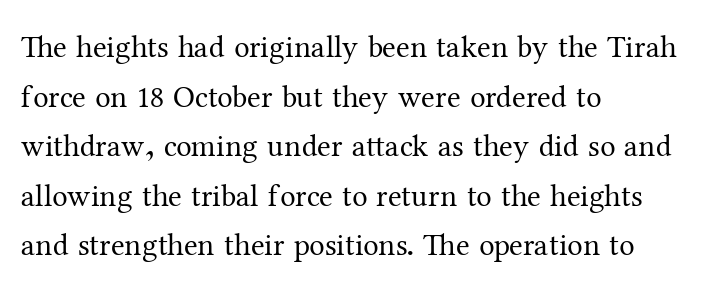
Letters have the restrained weight of plain body copy at most. The face used here is seriffed, in the tradition of book romans. No word sits above an underline. The setting favours the left margin, as ordinary paragraphs usually do.
